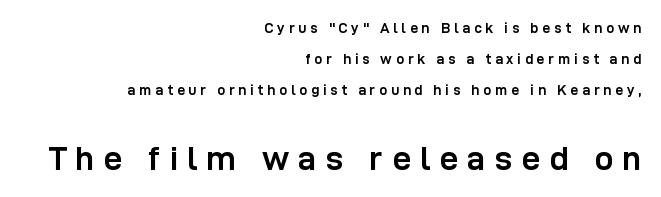
Is this a fixed-width face? No — the glyphs have proportional, varying widths. This rendering employs a face without finishing strokes, i.e., a sans-serif. The lines are spread far apart with generous leading. The passage shown is not underscored anywhere. The font is running at its bold setting.
